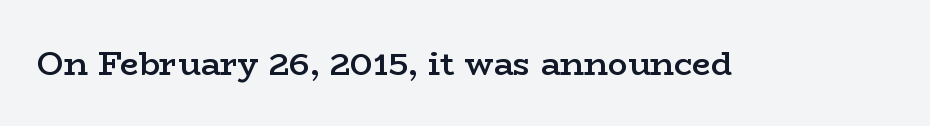
Q: Is the text bold? A: Semi-bold.
Q: Is the text italic (slanted)? A: No, it is upright.
Q: Is the typeface a serif or a sans-serif typeface? A: Serif.
Q: Is the text underlined? A: No.
Q: Is the spacing between letters normal or unusually wide? A: Normal.
Q: Width (condensed, normal, or wide)? A: Wide.
Q: Stroke contrast? A: Low.
Q: x-height? A: Medium.
Q: Monospaced? A: No.
